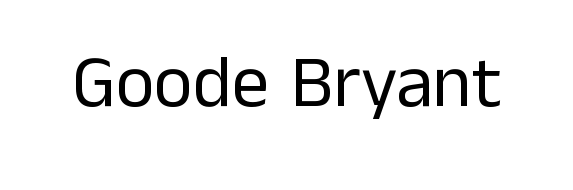
{"serif": "no", "italic": "no", "bold": "no", "weight": "regular", "width": "normal", "stroke_contrast": "low", "x_height": "medium", "monospaced": "no", "underline": "no", "letter_spacing": "normal", "letter_spacing_em": 0.0, "glyph_px": 74}
